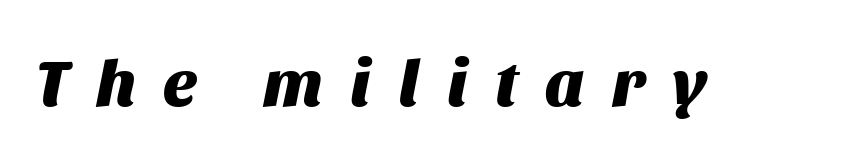
Is the letter spacing exaggerated? Yes — the characters are pushed far apart. Character widths vary here, with narrow letters taking less room than wide ones. These lines were composed using italics. The space directly below the letters is spotless. You'd pick this weight for a headline — it's a proper bold.
